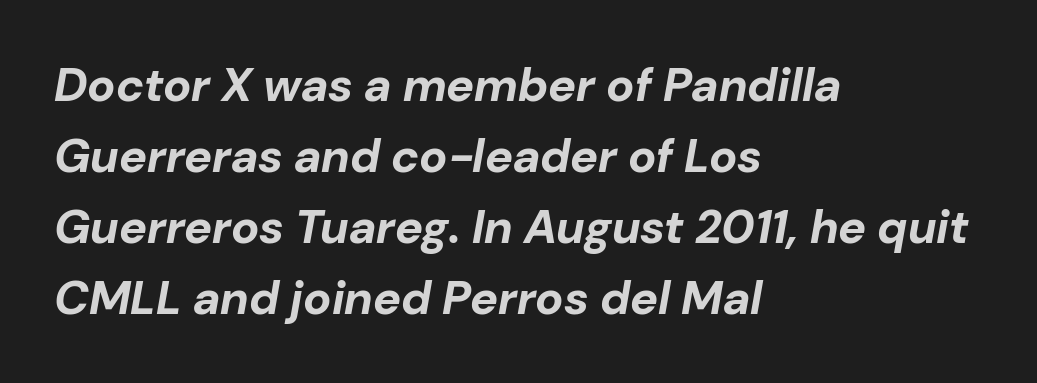
The passage shown is emphatically bold. Each letter keeps its own natural width here, so spacing adapts to shape. The passage shown leans; its letterforms are oblique. This rendering uses left alignment, leaving the right contour irregular. Tracking value appears to be zero — textbook default spacing.
